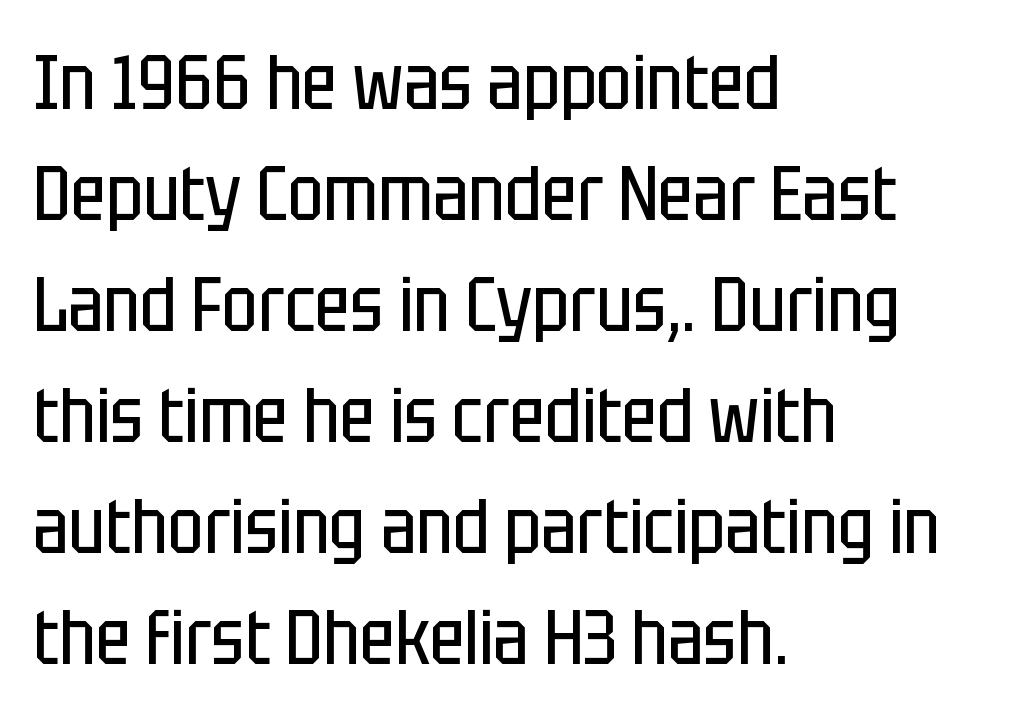
Here the designer chose a conventional face with non-uniform glyph widths. This rendering employs a face without finishing strokes, i.e., a sans-serif. There is no visible air inserted between adjacent glyphs. One-word summary of the alignment: left.
